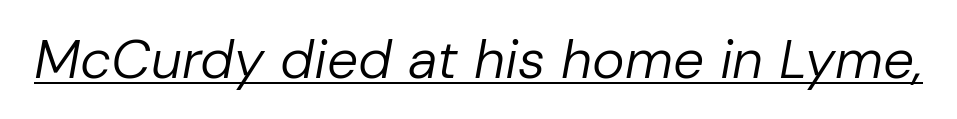
{"italic": "yes", "lean": "right", "slant_degrees": 10, "bold": "no", "weight": "regular", "width": "normal", "stroke_contrast": "low", "x_height": "medium", "monospaced": "no", "underline": "yes", "letter_spacing": "normal", "letter_spacing_em": 0.0, "glyph_px": 55}
